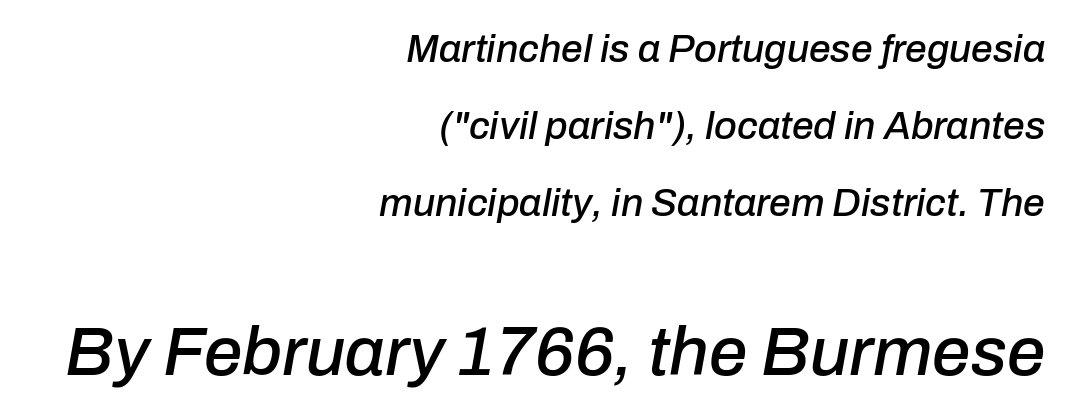
The image shows 69 px text type, italic (leaning right); set right-aligned, loose line spacing (1.98x), normal letter spacing, not underlined; the second (bottom) block is 1.77x larger; low stroke contrast and a medium x-height.
